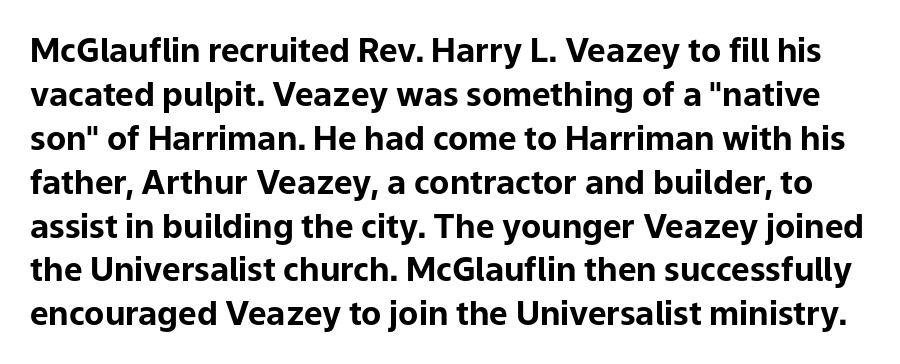
The image shows 33 px bold sans-serif type, upright; set normal line spacing (1.33x), normal letter spacing, not underlined; low stroke contrast and a medium x-height.
